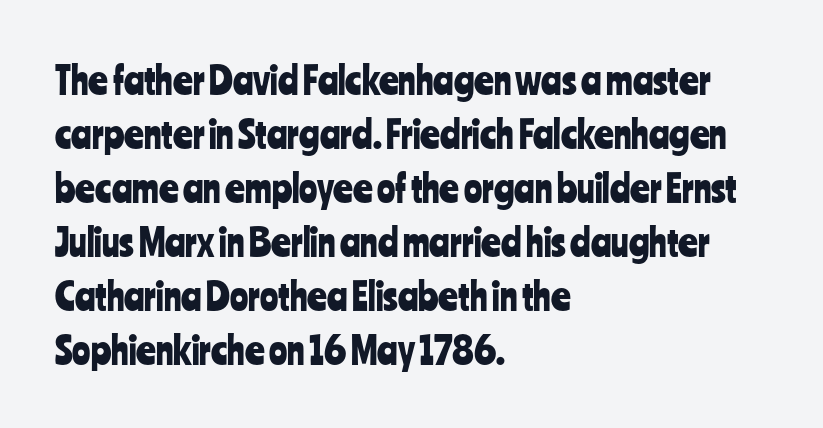
The lines are quadded left. Varying glyph widths throughout — classic text-font behaviour. Nothing sits at the stroke ends, so this counts as sans-serif. What stands out about the letter spacing? Nothing — it is the standard amount. Vertical spacing — default.
